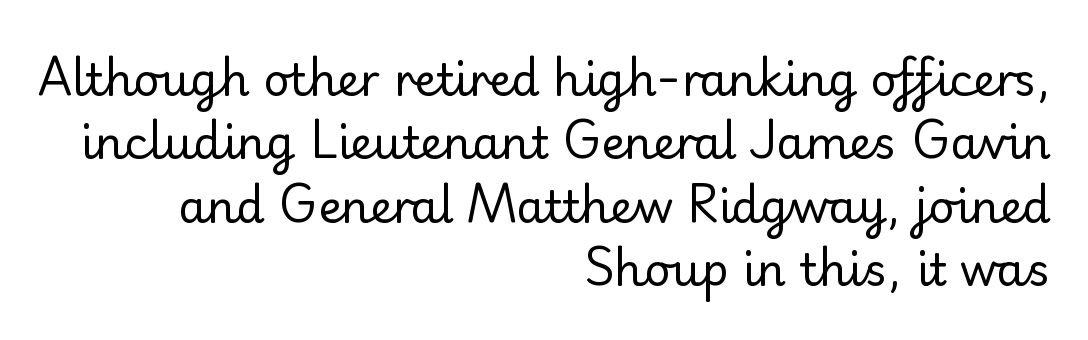
A clean baseline with only descenders dipping below it. Varying glyph widths throughout — classic text-font behaviour. Is the block centered? No — it sits flush against the right margin. Heft: none added — not bold.
